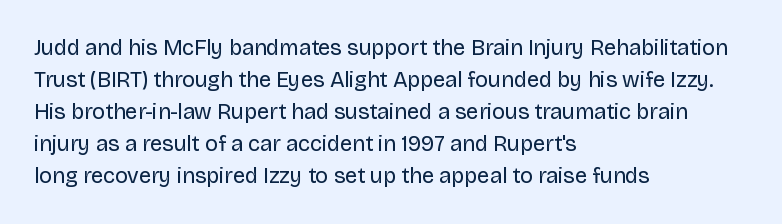
{"italic": "no", "bold": "no", "underline": "no", "align": "left", "line_spacing": "normal", "line_spacing_ratio": 1.46, "letter_spacing": "normal", "letter_spacing_em": 0.0, "glyph_px": 22}
